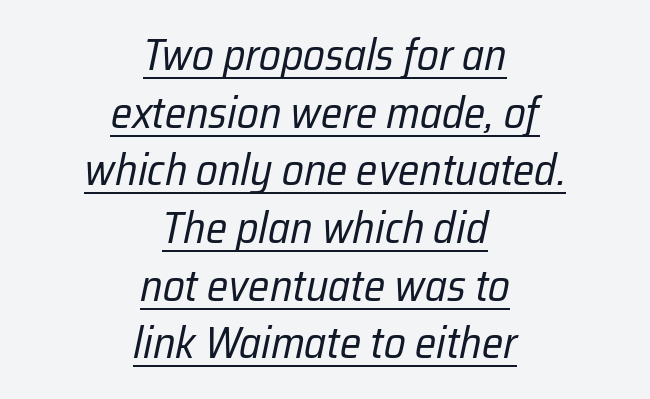
The image shows 44 px regular-weight, condensed type, italic (leaning right); set centered, normal line spacing (1.31x), normal letter spacing, underlined; low stroke contrast and a medium x-height.
